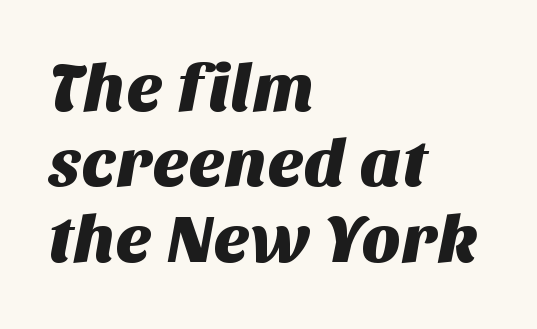
{"serif": "no", "width": "normal", "stroke_contrast": "medium", "x_height": "large", "monospaced": "no", "underline": "no", "align": "left", "line_spacing": "tight", "line_spacing_ratio": 1.11, "letter_spacing": "normal", "letter_spacing_em": 0.0, "glyph_px": 68}
